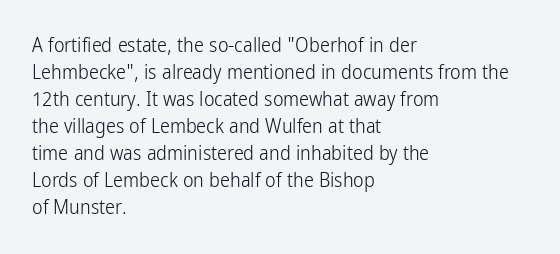
The image shows 20 px text type, upright; set left-aligned, normal line spacing (1.35x), normal letter spacing, not underlined.
